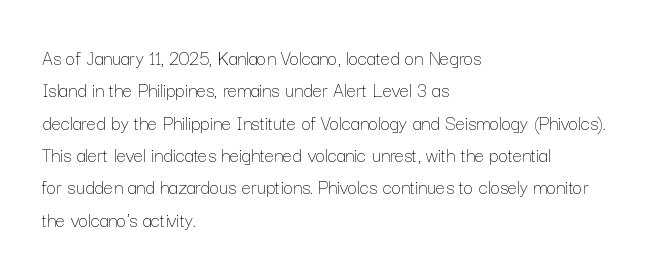
Words float on clear page, feet unadorned. Letters have the restrained weight of plain body copy at most. Horizontal alignment here is leftward, the default for most running prose. Whoever set this chose a conventional vertical rhythm. This sample uses an upright cut, with every glyph sitting square on the baseline.
